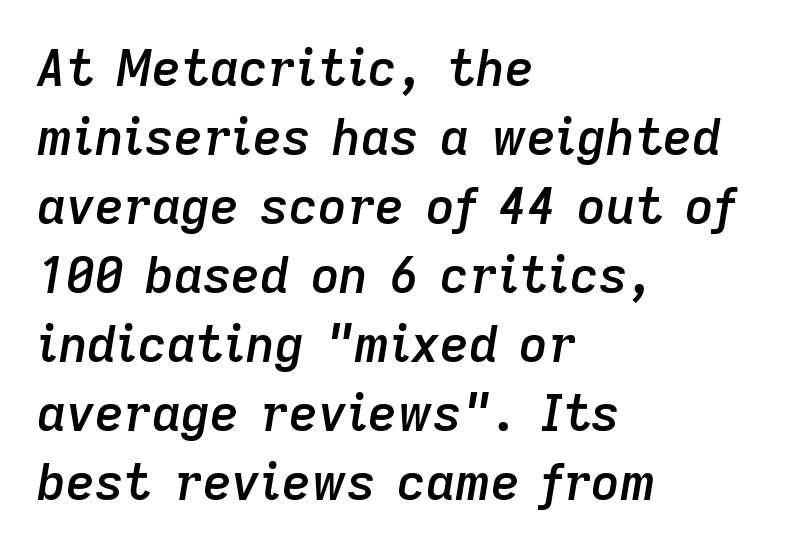
If you drew a ruler down the left edge, every line would touch it. Spacing verdict: proportional, widths tailored to each character. Baseline-to-baseline distance is the conventional proportion of letter height. The rendering keeps characters at their native spacing. Look at the stroke-to-counter ratio: somewhat heavy, a semibold.
